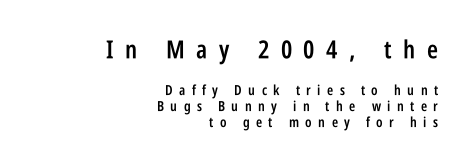
{"italic": "no", "bold": "semi", "underline": "no", "align": "right", "line_spacing": "tight", "line_spacing_ratio": 1.13, "letter_spacing": "wide", "letter_spacing_em": 0.46, "larger_block": "first", "size_ratio": 1.79, "glyph_px": 25}
